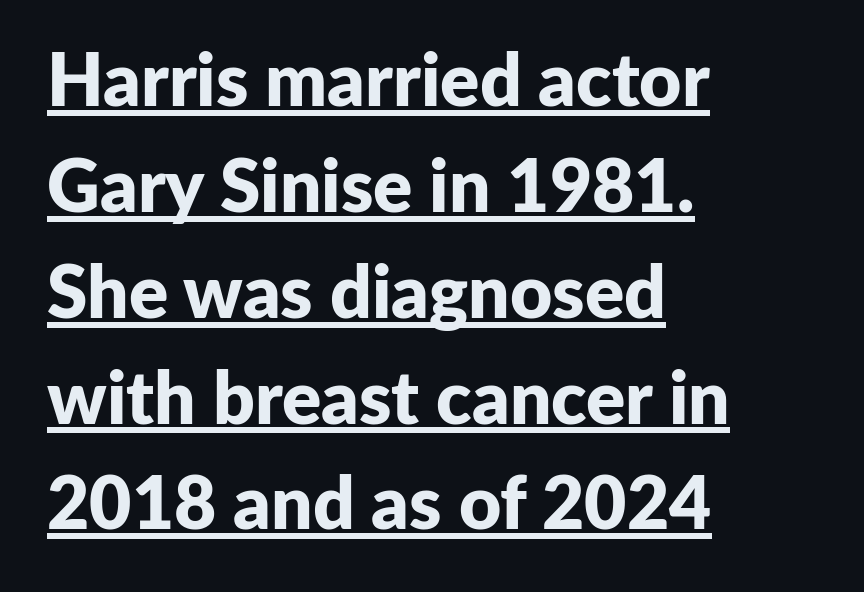
Q: Is the text bold? A: Yes.
Q: Is the text italic (slanted)? A: No, it is upright.
Q: Is the typeface a serif or a sans-serif typeface? A: Sans-serif.
Q: Is the text underlined? A: Yes.
Q: How is the paragraph aligned? A: Left-aligned.
Q: Is the spacing between letters normal or unusually wide? A: Normal.
Q: Is the spacing between lines tight, normal or loose? A: Normal.
Q: Width (condensed, normal, or wide)? A: Normal.
Q: Stroke contrast? A: Low.
Q: x-height? A: Medium.
Q: Monospaced? A: No.
